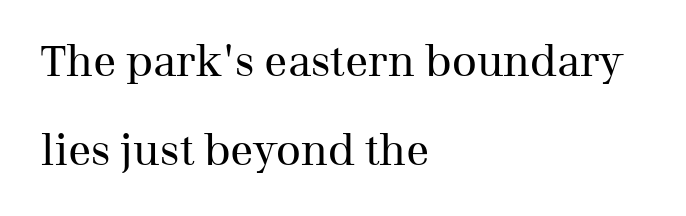
{"serif": "yes", "italic": "no", "bold": "no", "weight": "regular", "width": "normal", "stroke_contrast": "medium", "x_height": "medium", "monospaced": "no", "underline": "no", "align": "left", "line_spacing": "loose", "line_spacing_ratio": 2.08, "letter_spacing": "normal", "letter_spacing_em": 0.0, "glyph_px": 43}
